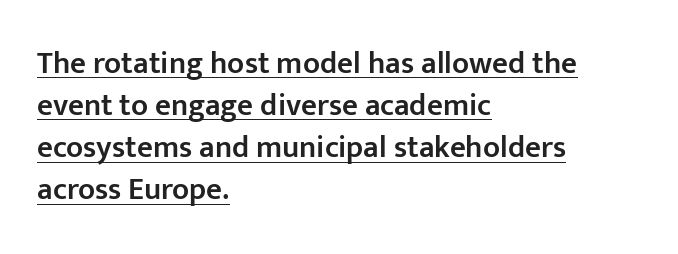
{"serif": "no", "italic": "no", "bold": "semi", "weight": "semibold", "width": "normal", "stroke_contrast": "low", "x_height": "medium", "monospaced": "no", "underline": "yes", "align": "left", "line_spacing": "normal", "line_spacing_ratio": 1.36, "letter_spacing": "normal", "letter_spacing_em": 0.0, "glyph_px": 31}
